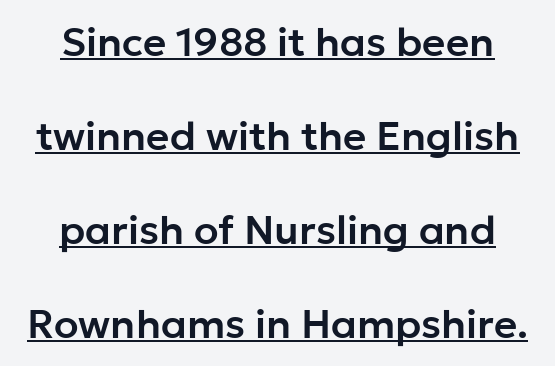
The image shows 40 px sans-serif type, upright; set centered, loose line spacing (2.35x), normal letter spacing, underlined; low stroke contrast and a medium x-height.
